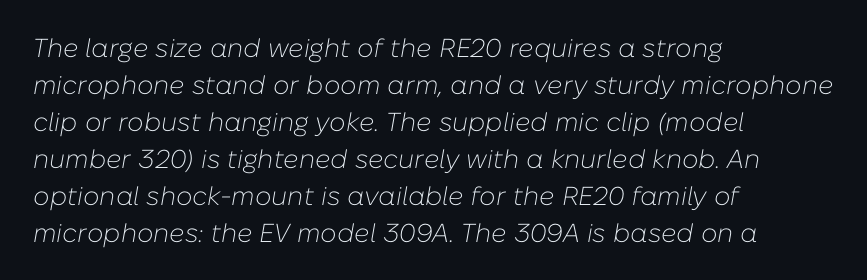
{"italic": "yes", "lean": "right", "slant_degrees": 10, "bold": "no", "underline": "no", "align": "left", "line_spacing": "normal", "line_spacing_ratio": 1.42, "letter_spacing": "normal", "letter_spacing_em": 0.0, "glyph_px": 26}
